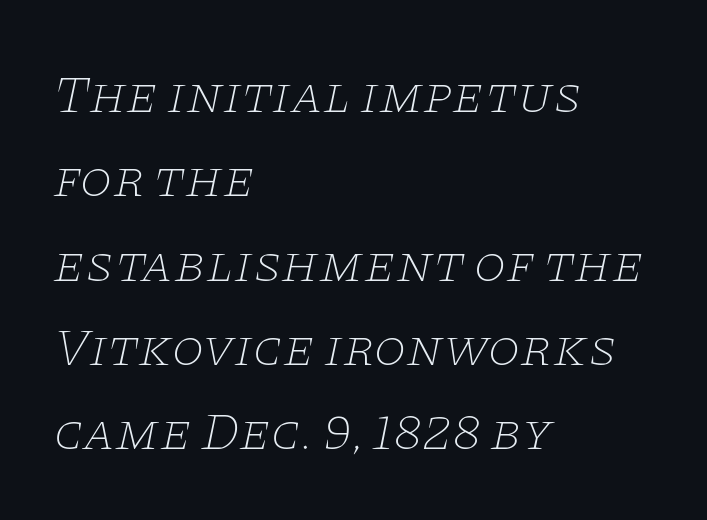
{"serif": "yes", "italic": "yes", "lean": "right", "slant_degrees": 11, "bold": "no", "weight": "thin", "width": "wide", "stroke_contrast": "low", "x_height": "large", "monospaced": "no", "underline": "no", "align": "left", "line_spacing": "normal", "line_spacing_ratio": 1.59, "letter_spacing": "normal", "letter_spacing_em": 0.0, "glyph_px": 53}
